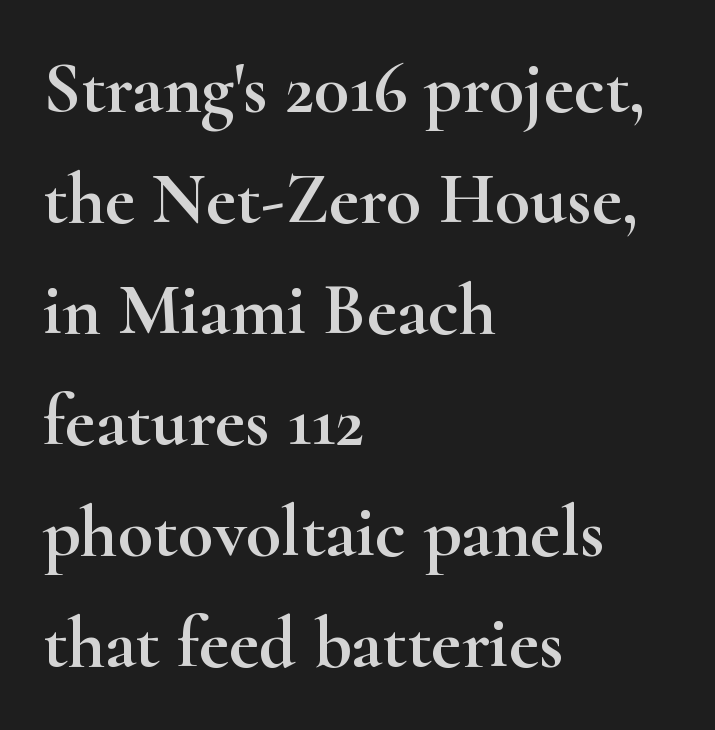
Does the leading feel generous? No, just average. The paragraph shown leans on its left margin. The lettering stays uniformly vertical, giving the passage a roman look. The foot of each line stays bare and open. Character widths vary here, with narrow letters taking less room than wide ones.
